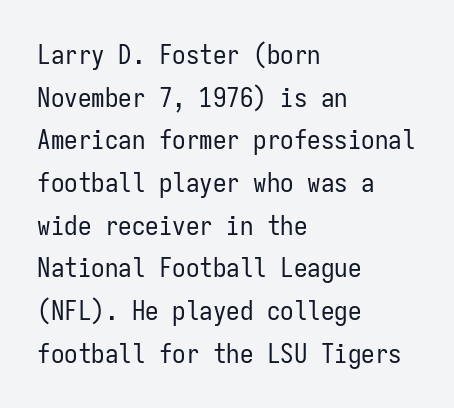
The ragged edge is on the right, which tells us the setting is flush left. Vertical strokes here are truly vertical. Heaviness? Minimal to ordinary, like unemphasized prose. Lines of text with bare space underneath.
